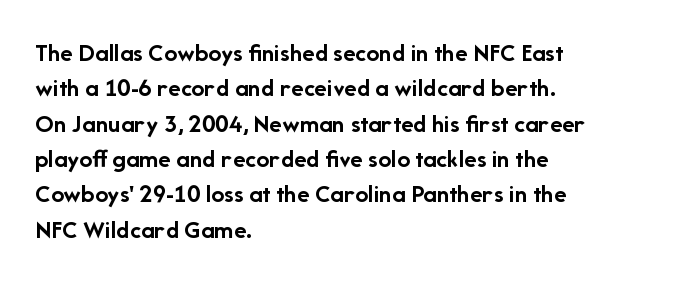
Normally led — the rows are evenly, conventionally spaced. A roman cut, with each character standing at attention. The gaps between neighbouring characters are ordinary and unremarkable. The words here are not underlined. Left-aligned paragraph, ragged on the right. The typesetting leans heavy: a genuine bold.
